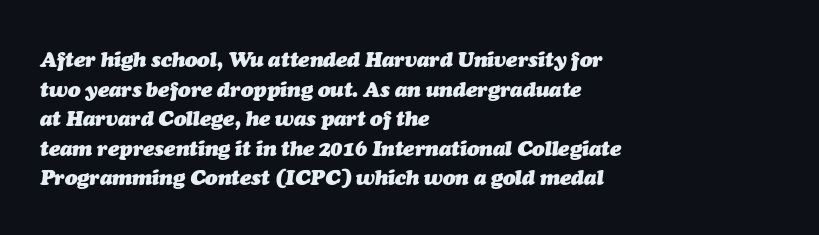
{"italic": "yes", "lean": "right", "slant_degrees": 7, "bold": "yes", "underline": "no", "align": "left", "line_spacing": "normal", "line_spacing_ratio": 1.41, "letter_spacing": "normal", "letter_spacing_em": 0.0, "glyph_px": 21}
